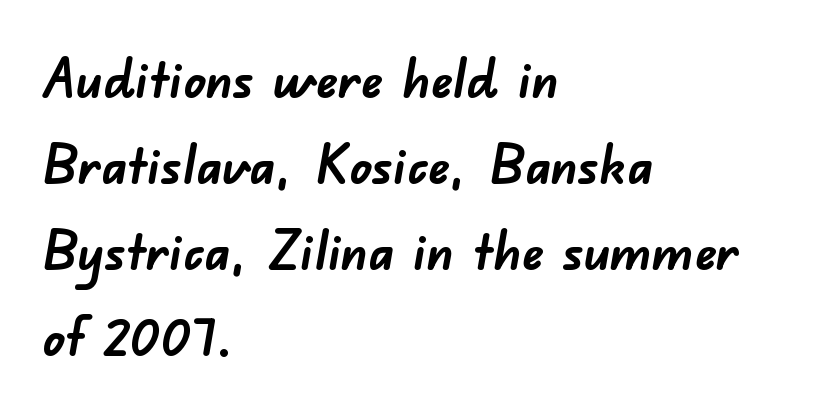
{"serif": "no", "bold": "yes", "weight": "semibold", "width": "normal", "stroke_contrast": "low", "x_height": "small", "monospaced": "no", "underline": "no", "align": "left", "line_spacing": "normal", "line_spacing_ratio": 1.59, "letter_spacing": "normal", "letter_spacing_em": 0.0, "glyph_px": 54}
